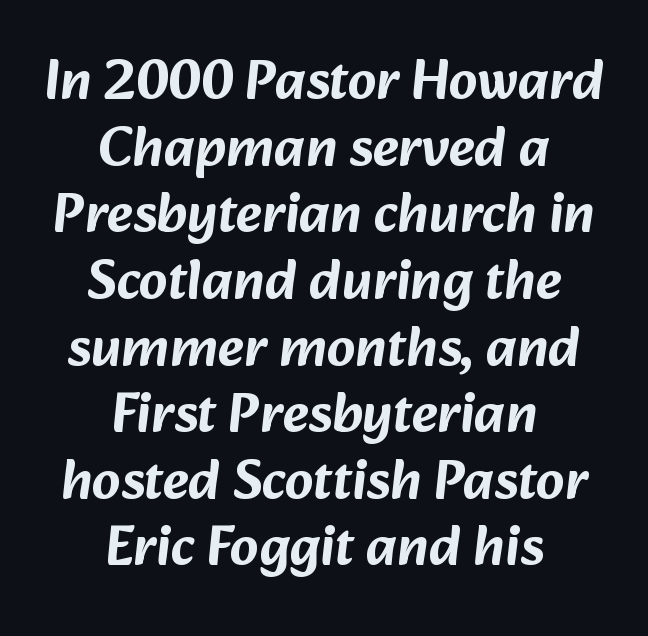
{"serif": "no", "width": "normal", "stroke_contrast": "low", "x_height": "medium", "monospaced": "no", "underline": "no", "align": "center", "line_spacing_ratio": 1.19, "letter_spacing": "normal", "letter_spacing_em": 0.0, "glyph_px": 56}
